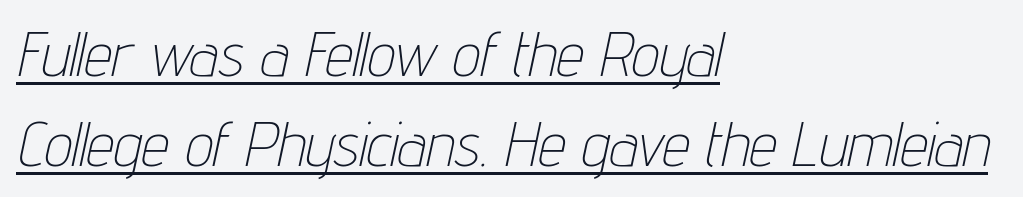
Q: Is the text bold? A: No.
Q: Is the text italic (slanted)? A: Yes, it leans right by about 12 degrees.
Q: Is the text underlined? A: Yes.
Q: How is the paragraph aligned? A: Left-aligned.
Q: Is the spacing between letters normal or unusually wide? A: Normal.
Q: Is the spacing between lines tight, normal or loose? A: Normal.
Q: Width (condensed, normal, or wide)? A: Condensed.
Q: Stroke contrast? A: Low.
Q: x-height? A: Medium.
Q: Monospaced? A: No.
